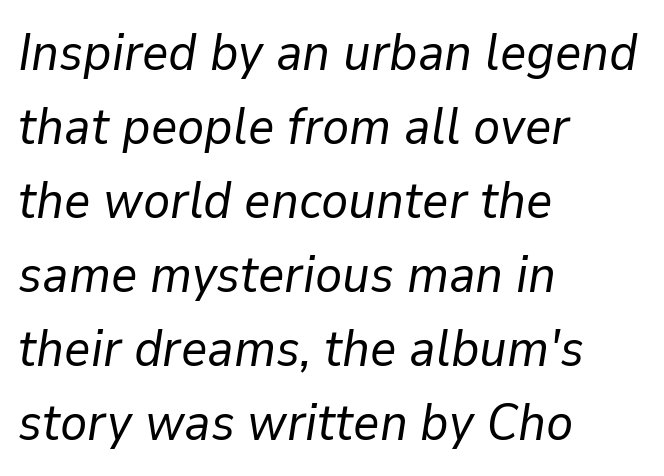
The type is set solid horizontally, with unmodified tracking. The compositor pushed each line to the left boundary. The letters look calm and open, with moderate or lighter stems. A typesetter would call this proportional, since set widths differ per character. Glance below the letters and you will spot only blank space. In terms of leading, this rendering sits right in the middle.
